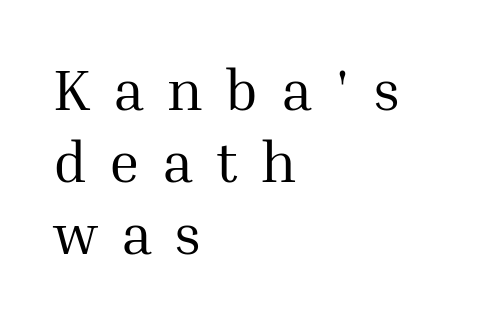
This sample uses an upright cut, with every glyph sitting square on the baseline. The gap between lines stays unmarked. The rendering uses natural spacing where letterforms have individual widths. No heavy texture on the line: the type isn't bold. In CSS terms this would be text-align: left. The horizontal fit of the characters is loose and conspicuously gappy.
